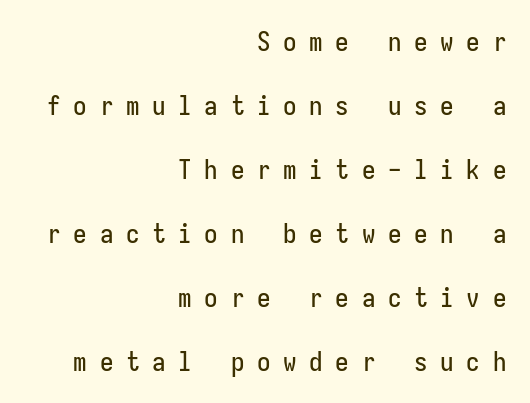
{"italic": "no", "underline": "no", "align": "right", "line_spacing": "loose", "line_spacing_ratio": 2.37, "letter_spacing": "wide", "letter_spacing_em": 0.47, "glyph_px": 27}
